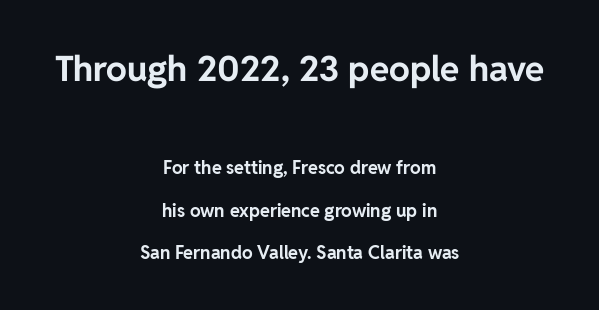
{"serif": "no", "italic": "no", "bold": "yes", "weight": "bold", "width": "normal", "stroke_contrast": "low", "x_height": "medium", "monospaced": "no", "underline": "no", "align": "center", "line_spacing": "loose", "line_spacing_ratio": 2.35, "letter_spacing": "normal", "letter_spacing_em": 0.0, "larger_block": "first", "size_ratio": 1.94, "glyph_px": 35}
